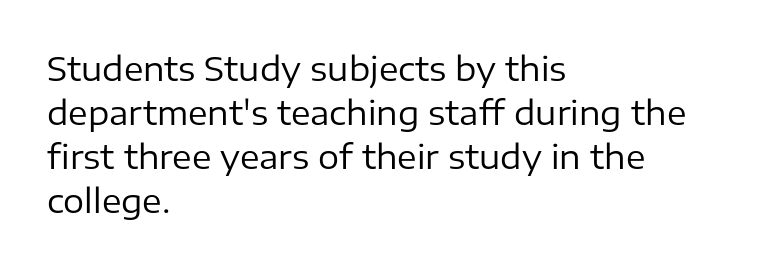
Q: Is the text bold? A: No.
Q: Is the text italic (slanted)? A: No, it is upright.
Q: Is the typeface a serif or a sans-serif typeface? A: Sans-serif.
Q: Is the text underlined? A: No.
Q: How is the paragraph aligned? A: Left-aligned.
Q: Is the spacing between letters normal or unusually wide? A: Normal.
Q: Is the spacing between lines tight, normal or loose? A: Normal.
Q: Width (condensed, normal, or wide)? A: Normal.
Q: Stroke contrast? A: Low.
Q: x-height? A: Medium.
Q: Monospaced? A: No.
